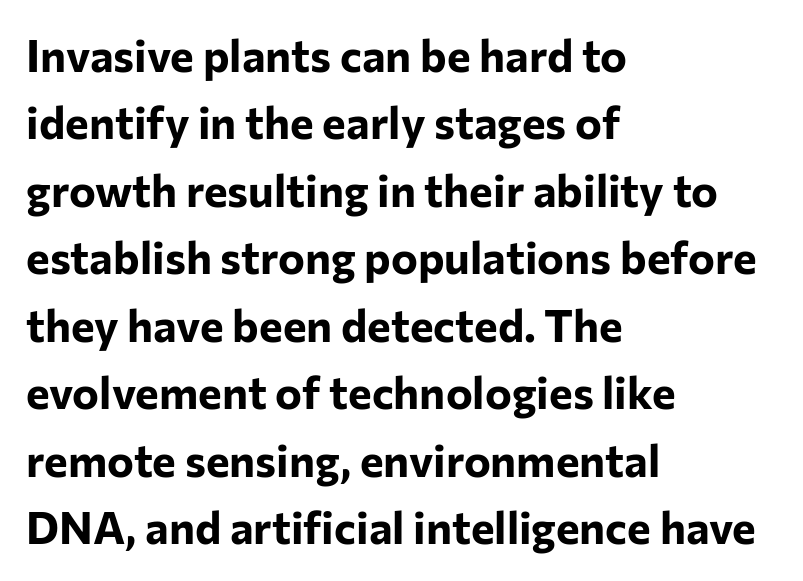
{"serif": "no", "italic": "no", "bold": "yes", "weight": "bold", "width": "normal", "stroke_contrast": "low", "x_height": "medium", "monospaced": "no", "underline": "no", "align": "left", "line_spacing": "normal", "line_spacing_ratio": 1.5, "letter_spacing": "normal", "letter_spacing_em": 0.0, "glyph_px": 45}
